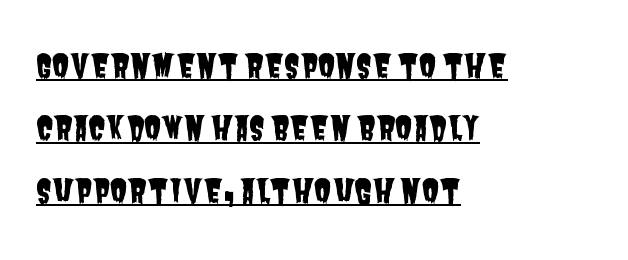
{"serif": "no", "width": "condensed", "stroke_contrast": "low", "x_height": "large", "monospaced": "no", "underline": "yes", "align": "left", "line_spacing": "loose", "line_spacing_ratio": 1.95, "letter_spacing": "normal", "letter_spacing_em": 0.0, "glyph_px": 32}
